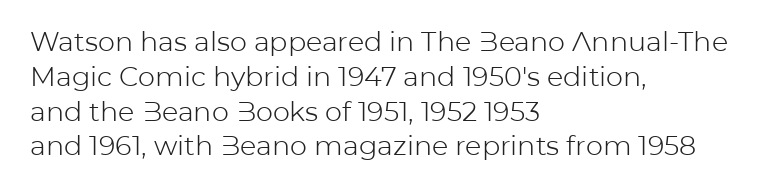
This sample keeps an unexceptional amount of space between lines. Characters remain perfectly vertical along every line. The gap between lines stays unmarked. Is this a heavy cut? Hardly; it is regular or lighter.
